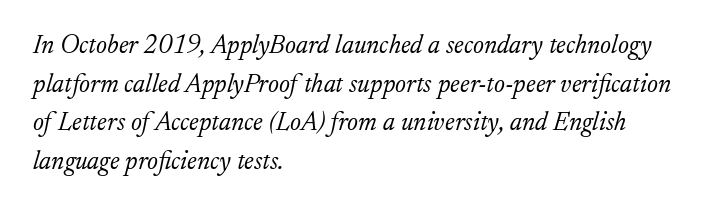
Q: Is the text bold? A: No.
Q: Is the text italic (slanted)? A: Yes, it leans right by about 17 degrees.
Q: Is the text underlined? A: No.
Q: How is the paragraph aligned? A: Left-aligned.
Q: Is the spacing between letters normal or unusually wide? A: Normal.
Q: Is the spacing between lines tight, normal or loose? A: Normal.
